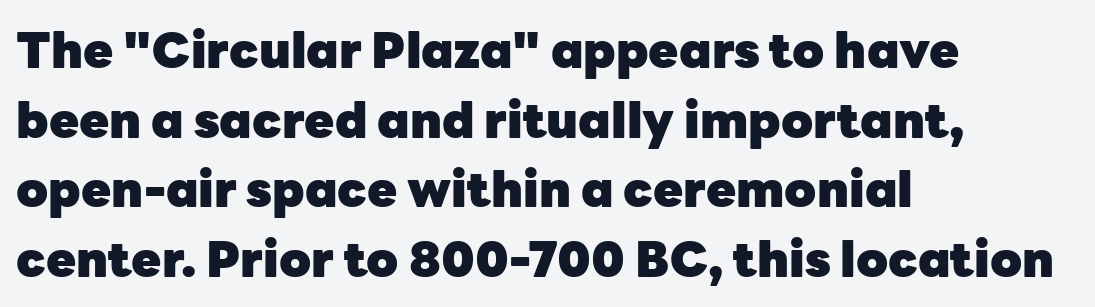
Italic: no, the glyphs are upright roman. Casual observation: everything's shoved over to the left. The rendering uses natural spacing where letterforms have individual widths. You can tell from the bare stems that sans-serif type was used. These lines keep a tight, regular rhythm from letter to letter.
